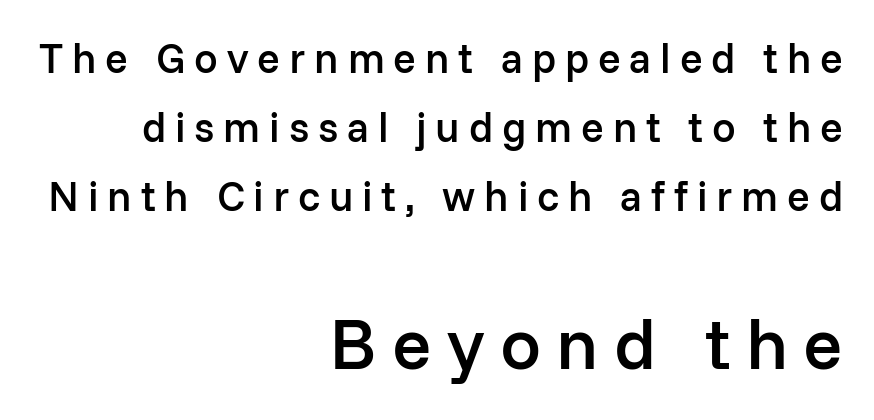
Whoever set this chose a conventional vertical rhythm. The typeface chosen for these lines omits serifs. A flush-right, rag-left setting is used for this passage. These words are printed semibold, heavier than regular yet not bold.
